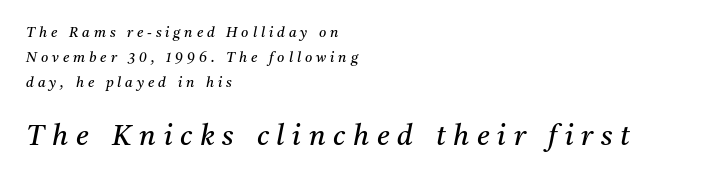
Serif or sans? Serif — the stroke terminals have little feet. Is this a fixed-width face? No — the glyphs have proportional, varying widths. This is not heavy type; no bold has been used. Line beginnings align vertically; line endings do not. The passage shown begins with its smaller block and ends with its larger one.
